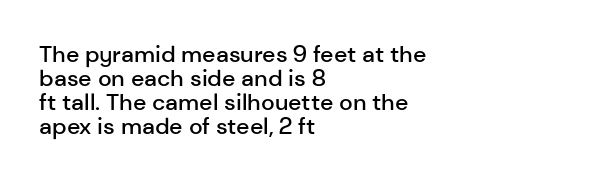
Stems and bowls a touch heavier than normal — semibold. Horizontal bands of white between lines are thin slivers. Unlike italic type, these characters show no tilt at all. Is the block centered? No — it sits flush against the left margin. A typesetter would call this zero additional tracking.
